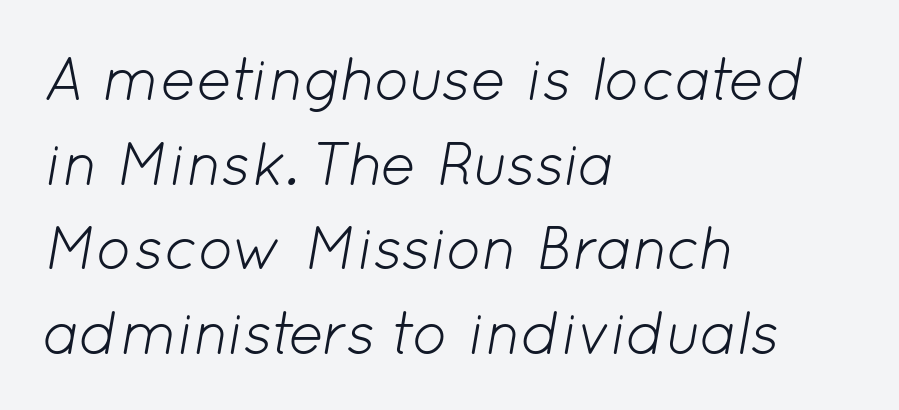
You could call the tracking neutral — neither tight nor loose. Heaviness? Minimal to ordinary, like unemphasized prose. A bare baseline throughout the passage. Where is the straight margin? On the left. How would I describe the line gaps? Plain and ordinary. This is oblique type, the kind used for emphasis or titles.
